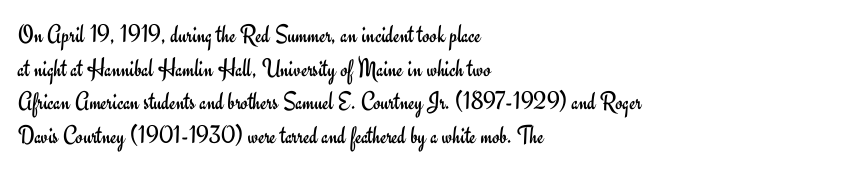
The image shows 26 px text type; set left-aligned, normal line spacing (1.29x), normal letter spacing, not underlined.
